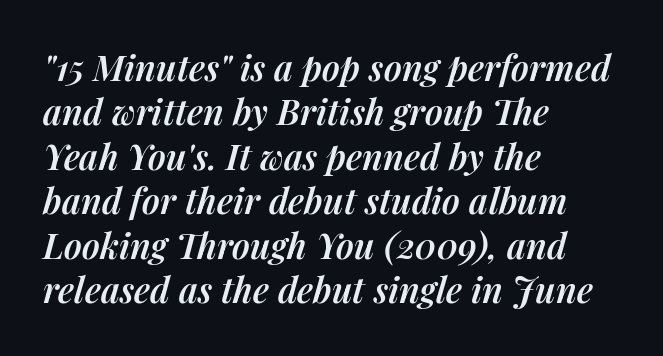
Baseline-to-baseline distance is the conventional proportion of letter height. Style check: oblique. Its strokes are somewhat broadened, the hallmark of semibold type. A typesetter would call this proportional, since set widths differ per character. The letterforms sit shoulder to shoulder at normal distance. Anything drawn beneath the words? Only blank space.
